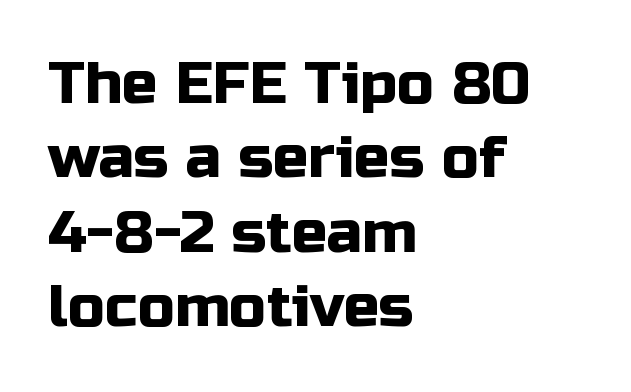
{"serif": "no", "italic": "no", "width": "normal", "stroke_contrast": "low", "x_height": "medium", "monospaced": "no", "underline": "no", "align": "left", "line_spacing": "normal", "line_spacing_ratio": 1.26, "letter_spacing": "normal", "letter_spacing_em": 0.0, "glyph_px": 59}
